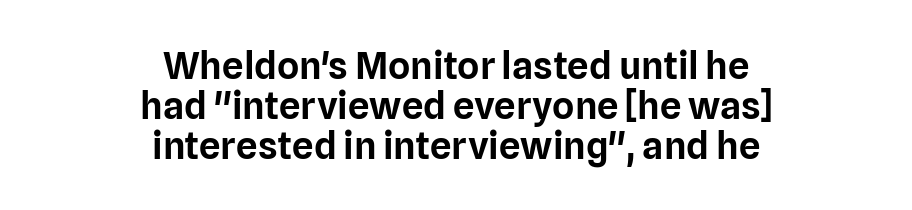
Q: Is the text italic (slanted)? A: No, it is upright.
Q: Is the typeface a serif or a sans-serif typeface? A: Sans-serif.
Q: Is the text underlined? A: No.
Q: How is the paragraph aligned? A: Centered.
Q: Is the spacing between letters normal or unusually wide? A: Normal.
Q: Is the spacing between lines tight, normal or loose? A: Tight.
Q: Width (condensed, normal, or wide)? A: Normal.
Q: Stroke contrast? A: Low.
Q: x-height? A: Medium.
Q: Monospaced? A: No.
